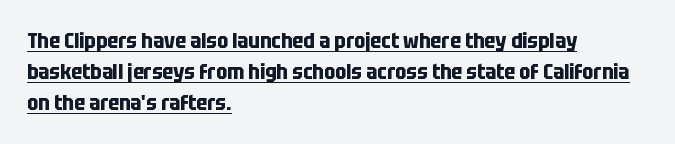
A roman cut, with each character standing at attention. This sample carries an underscore along the baseline area. Rows of type keep a routine distance in the vertical direction. Notice how the passage keeps a crisp vertical edge on the left only. I'd describe the lettering as bold — thick and assertive.
